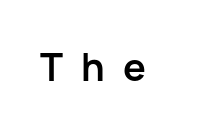
Font category for this specimen: sans-serif. The letters stand upright; this is a roman face. Here the designer chose a conventional face with non-uniform glyph widths. Heft: maximum for text — a bold.
